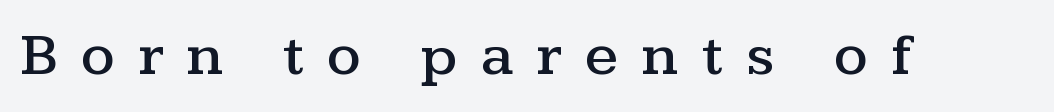
Q: Is the text italic (slanted)? A: No, it is upright.
Q: Is the typeface a serif or a sans-serif typeface? A: Serif.
Q: Is the text underlined? A: No.
Q: Is the spacing between letters normal or unusually wide? A: Unusually wide.
Q: Width (condensed, normal, or wide)? A: Wide.
Q: Stroke contrast? A: Medium.
Q: x-height? A: Medium.
Q: Monospaced? A: No.
